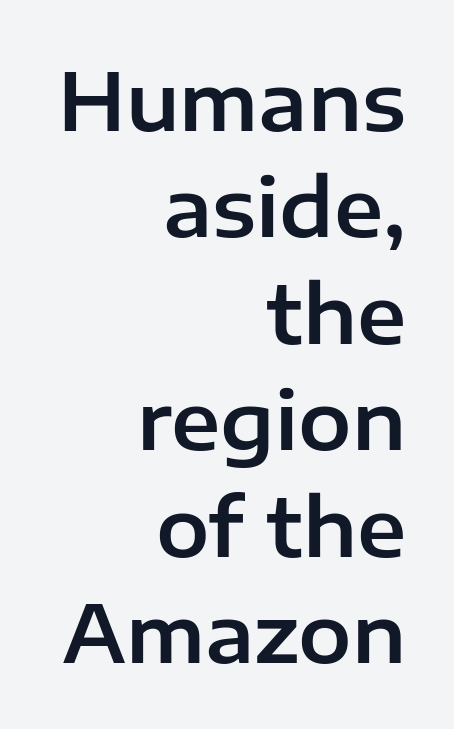
{"serif": "no", "italic": "no", "width": "normal", "stroke_contrast": "low", "x_height": "medium", "monospaced": "no", "underline": "no", "align": "right", "line_spacing": "normal", "line_spacing_ratio": 1.33, "letter_spacing": "normal", "letter_spacing_em": 0.0, "glyph_px": 80}
